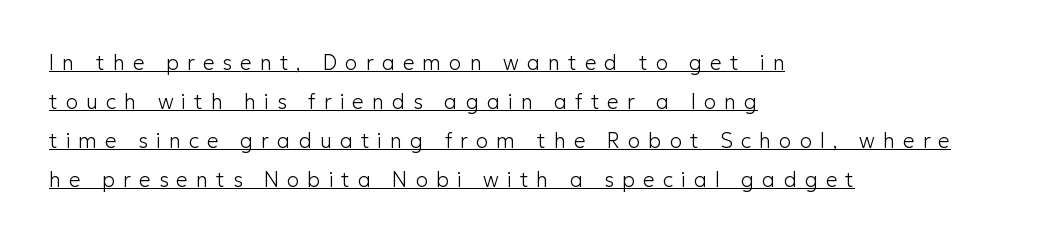
Nope, not italic — everything's standing straight. Underlining? Definitely there. Stems here are at most as thick as an everyday book face. Notice how the passage keeps a crisp vertical edge on the left only.
